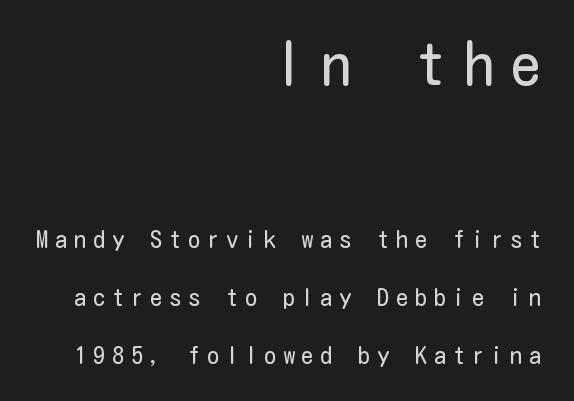
{"serif": "no", "italic": "no", "bold": "no", "weight": "regular", "width": "condensed", "stroke_contrast": "low", "x_height": "medium", "underline": "no", "align": "right", "line_spacing": "loose", "line_spacing_ratio": 2.42, "letter_spacing": "wide", "letter_spacing_em": 0.29, "larger_block": "first", "size_ratio": 2.5, "glyph_px": 60}
